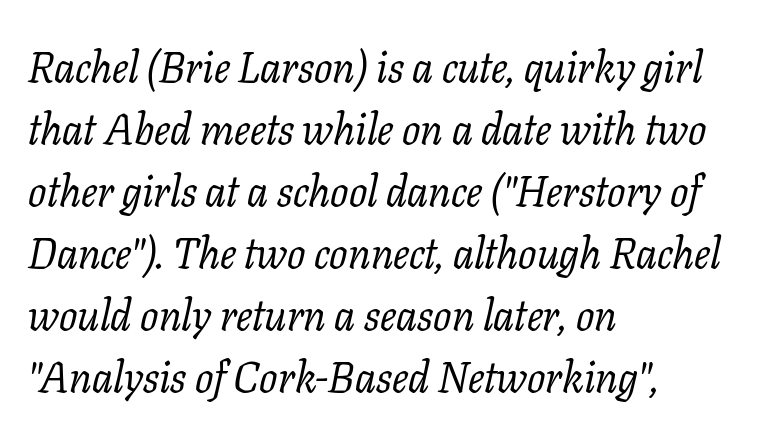
The zone under the glyphs is completely vacant. Short and long lines alike share a common starting point at left. Here the glyphs are tracked normally, forming tight word shapes. Vertically, the passage feels balanced, rows spaced as you'd expect.
